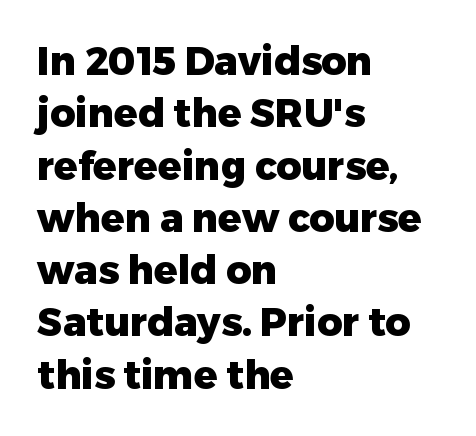
You could not count columns in this text — the font is proportionally spaced. I'd call this a sans setting — the letters go barefoot. This rendering features lettering with no underline. Compared with typical paragraphs, the rows here are spaced about the same. In terms of weight, the rendering is a true, heavy bold. The letters stand straight up with perfectly vertical stems.
